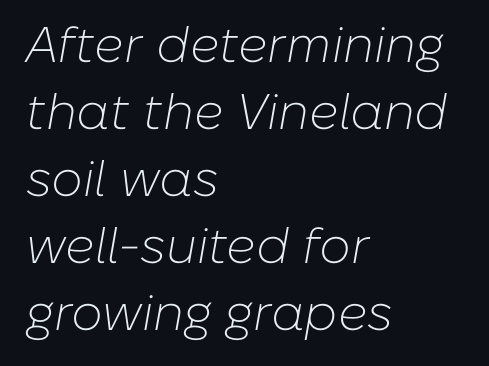
Q: Is the text bold? A: No.
Q: Is the text italic (slanted)? A: Yes, it leans right by about 10 degrees.
Q: Is the text underlined? A: No.
Q: How is the paragraph aligned? A: Left-aligned.
Q: Is the spacing between letters normal or unusually wide? A: Normal.
Q: Is the spacing between lines tight, normal or loose? A: Normal.
Q: Width (condensed, normal, or wide)? A: Normal.
Q: Stroke contrast? A: Low.
Q: x-height? A: Medium.
Q: Monospaced? A: No.
